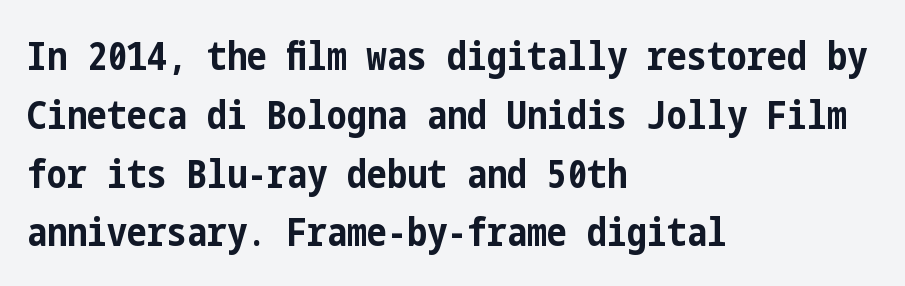
The face used here is a sans, in the tradition of grotesques and geometrics. The typography opts for an upright posture over an oblique one. Vertically, the passage feels balanced, rows spaced as you'd expect. How heavy is the stroke? Heavy — this is a bold. These lines keep a tight, regular rhythm from letter to letter. Teacher's note: observe the even left margin — that is flush-left alignment.
